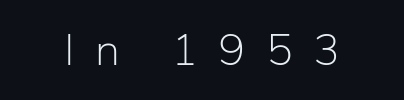
Display-style spreading of the glyphs; the letterfit is very open. The space directly below the letters is spotless. Italic: no, the glyphs are upright roman. Regarding serifs, this sample does without them. These lines are rendered in a variable-pitch font.
